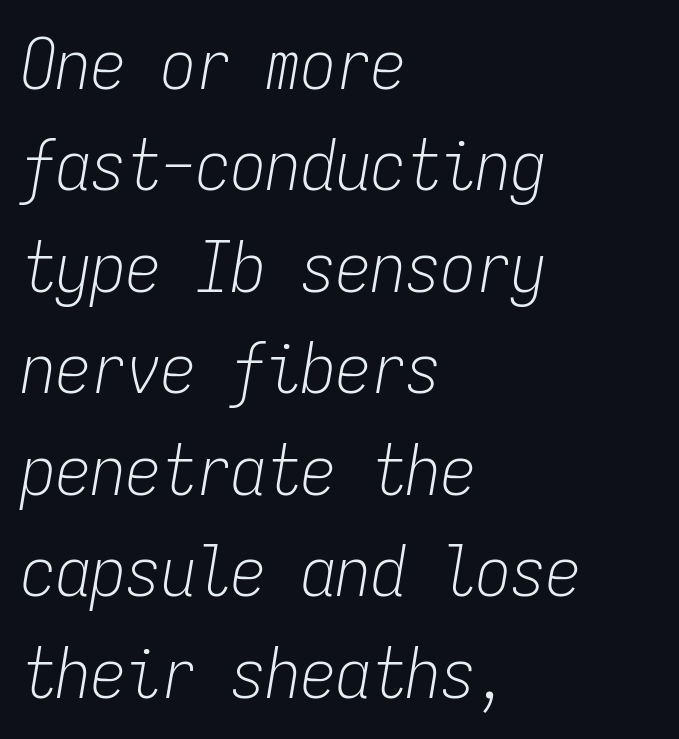
Q: Is the text bold? A: No.
Q: Is the text italic (slanted)? A: Yes, it leans right by about 9 degrees.
Q: Is the text underlined? A: No.
Q: How is the paragraph aligned? A: Left-aligned.
Q: Is the spacing between letters normal or unusually wide? A: Normal.
Q: Is the spacing between lines tight, normal or loose? A: Normal.
Q: Width (condensed, normal, or wide)? A: Condensed.
Q: Stroke contrast? A: Low.
Q: x-height? A: Medium.
Q: Monospaced? A: Yes.
